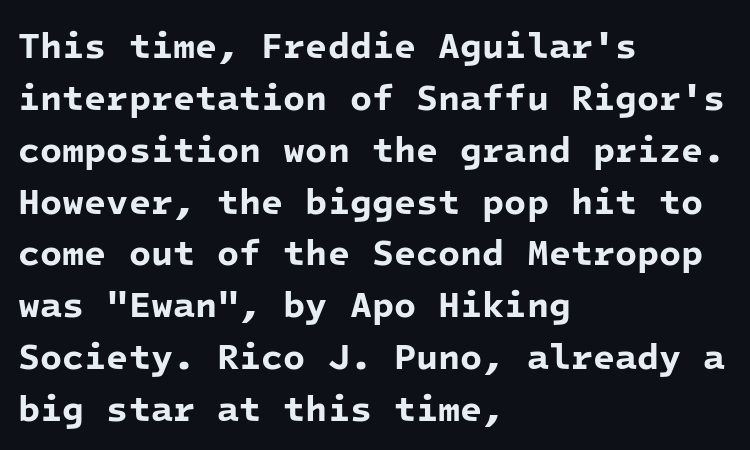
Q: Is the text bold? A: Yes.
Q: Is the typeface a serif or a sans-serif typeface? A: Sans-serif.
Q: Is the text underlined? A: No.
Q: How is the paragraph aligned? A: Left-aligned.
Q: Is the spacing between letters normal or unusually wide? A: Normal.
Q: Is the spacing between lines tight, normal or loose? A: Normal.
Q: Width (condensed, normal, or wide)? A: Normal.
Q: Stroke contrast? A: Low.
Q: x-height? A: Medium.
Q: Monospaced? A: Yes.
